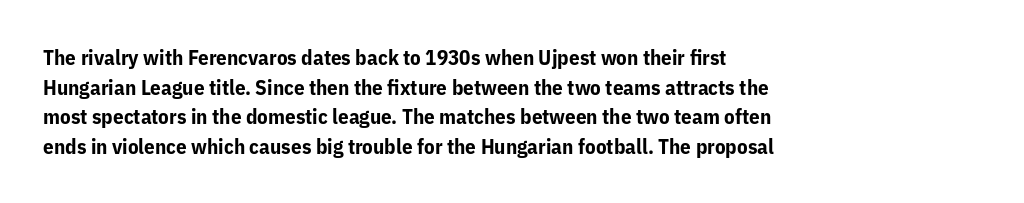
{"italic": "no", "bold": "yes", "underline": "no", "align": "left", "line_spacing": "normal", "line_spacing_ratio": 1.41, "letter_spacing": "normal", "letter_spacing_em": 0.0, "glyph_px": 21}
